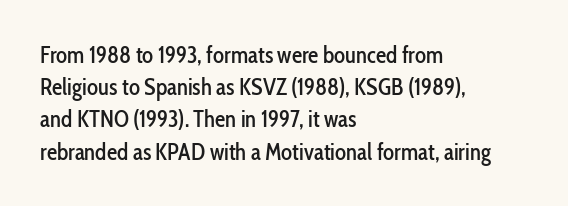
{"italic": "no", "underline": "no", "align": "left", "line_spacing": "normal", "line_spacing_ratio": 1.4, "letter_spacing": "normal", "letter_spacing_em": 0.0, "glyph_px": 23}
